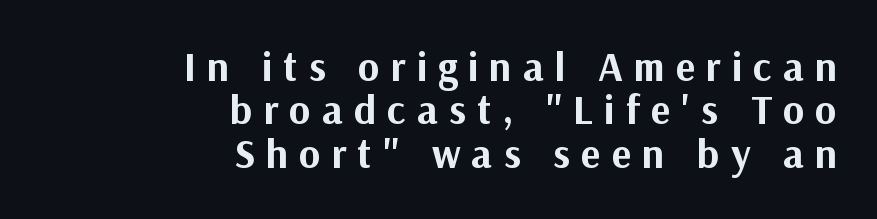
Q: Is the text bold? A: Yes.
Q: Is the text italic (slanted)? A: No, it is upright.
Q: Is the typeface a serif or a sans-serif typeface? A: Sans-serif.
Q: Is the text underlined? A: No.
Q: How is the paragraph aligned? A: Right-aligned.
Q: Is the spacing between letters normal or unusually wide? A: Unusually wide.
Q: Is the spacing between lines tight, normal or loose? A: Tight.
Q: Width (condensed, normal, or wide)? A: Normal.
Q: Stroke contrast? A: Medium.
Q: x-height? A: Medium.
Q: Monospaced? A: No.
